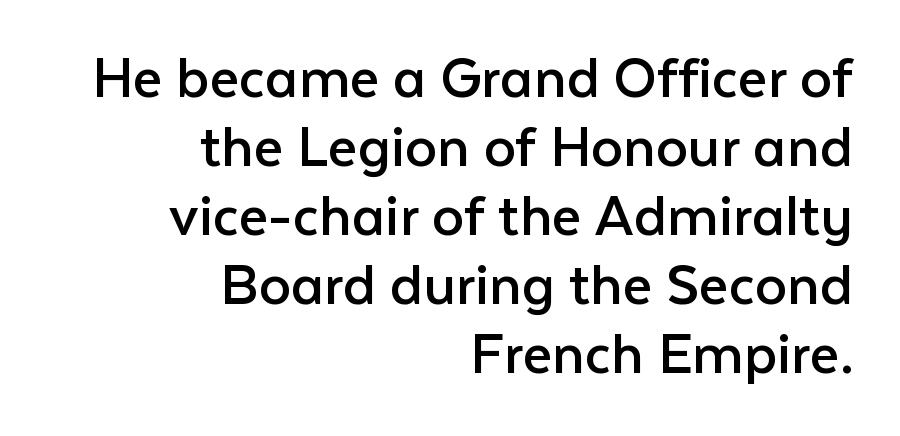
The passage is arranged like a letterhead date or caption credit — flush right. How would I describe the line gaps? Narrow and economical. A typesetter would call this proportional, since set widths differ per character. Caption: standard tracking, unaltered. The font sits on the lighter half of the weight spectrum, regular included. Plain, unruled lines of type.
